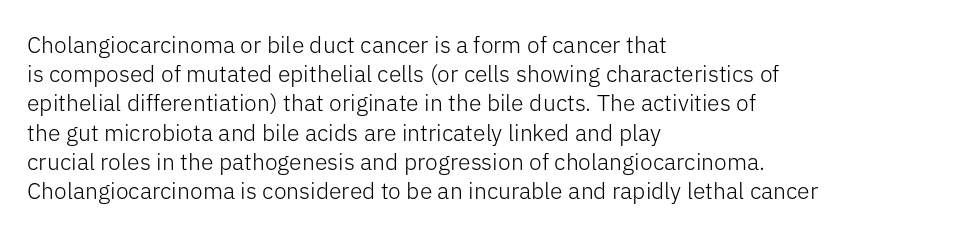
The image shows 23 px text type, upright; set left-aligned, normal line spacing (1.27x), normal letter spacing, not underlined.
